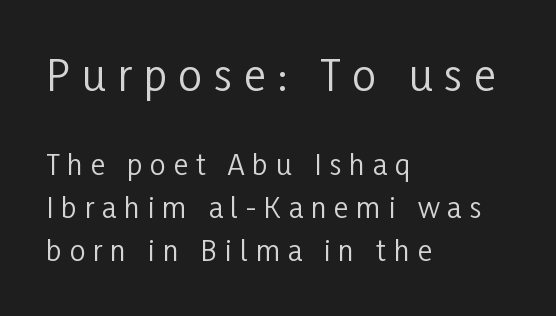
The image shows 42 px regular-weight, condensed sans-serif type, upright; set left-aligned, normal line spacing (1.55x), unusually wide letter spacing (+0.28 em), not underlined; the first (top) block is 1.5x larger; low stroke contrast and a medium x-height.
